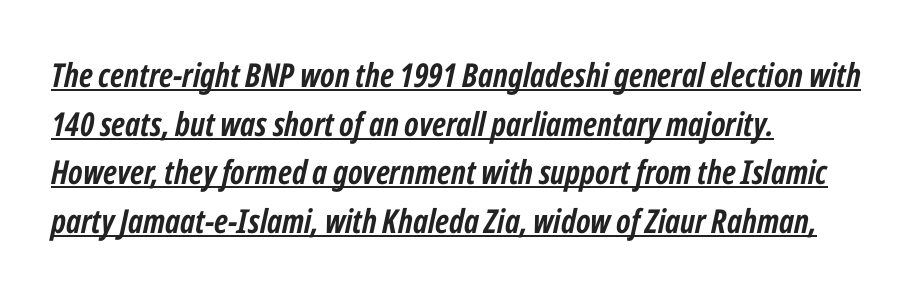
Q: Is the text bold? A: Yes.
Q: Is the text italic (slanted)? A: Yes, it leans right by about 12 degrees.
Q: Is the text underlined? A: Yes.
Q: How is the paragraph aligned? A: Left-aligned.
Q: Is the spacing between letters normal or unusually wide? A: Normal.
Q: Is the spacing between lines tight, normal or loose? A: Normal.
Q: Width (condensed, normal, or wide)? A: Condensed.
Q: Stroke contrast? A: Low.
Q: x-height? A: Medium.
Q: Monospaced? A: No.
